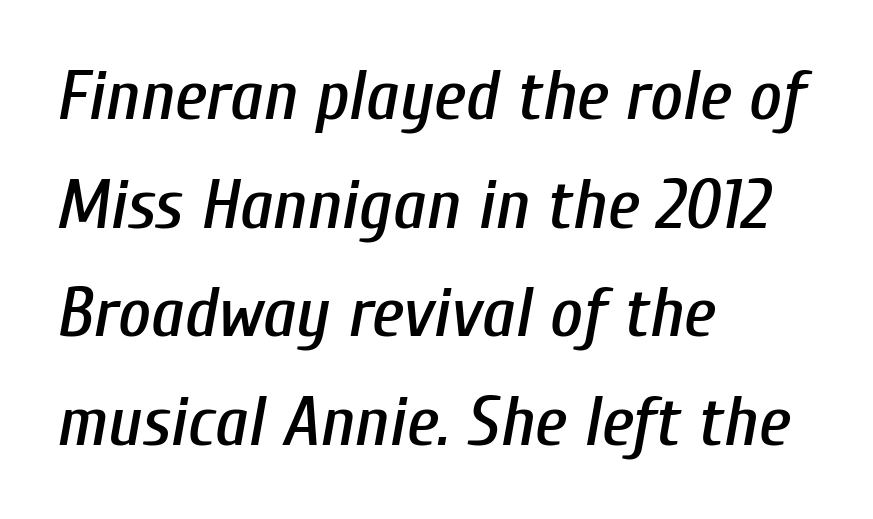
The image shows 71 px condensed type, italic (leaning right); set left-aligned, normal line spacing (1.53x), normal letter spacing, not underlined; low stroke contrast and a medium x-height.
